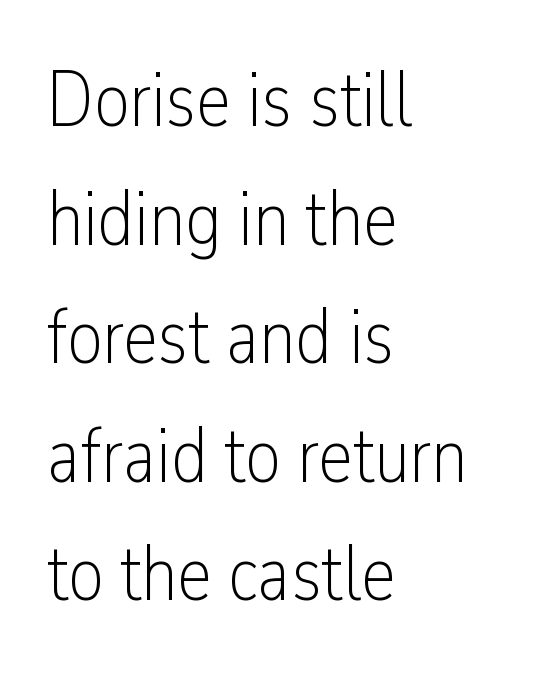
{"serif": "no", "italic": "no", "bold": "no", "weight": "light", "width": "condensed", "stroke_contrast": "low", "x_height": "medium", "monospaced": "no", "underline": "no", "align": "left", "line_spacing": "normal", "line_spacing_ratio": 1.52, "letter_spacing": "normal", "letter_spacing_em": 0.0, "glyph_px": 78}
